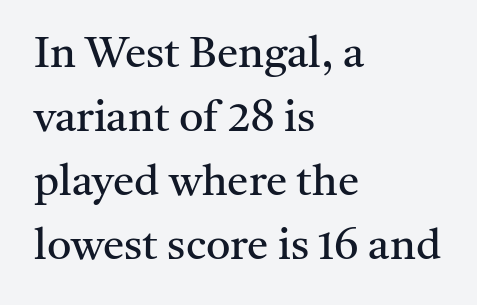
{"serif": "yes", "italic": "no", "bold": "no", "weight": "regular", "width": "normal", "stroke_contrast": "medium", "x_height": "medium", "monospaced": "no", "underline": "no", "align": "left", "line_spacing": "normal", "line_spacing_ratio": 1.49, "letter_spacing": "normal", "letter_spacing_em": 0.0, "glyph_px": 43}
